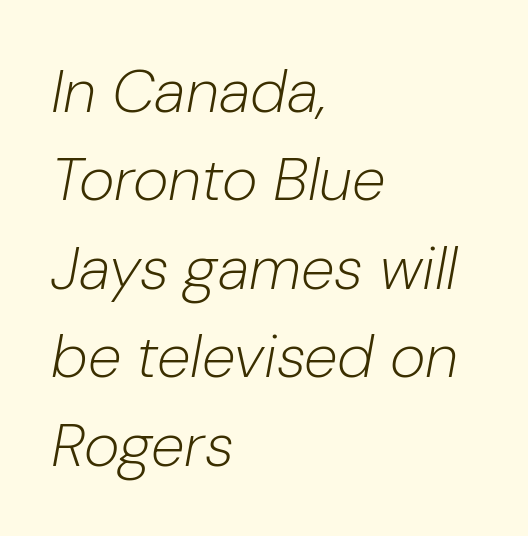
Compared with typical body copy, the letter spacing here is the same. Students, observe: this is what conventionally led text looks like. Summary of weight: not heavy and not bold. Looks like regular typesetting: each glyph gets only the width it needs. Caption: multi-line text, flush left, ragged right. The passage shown leans; its letterforms are oblique.
